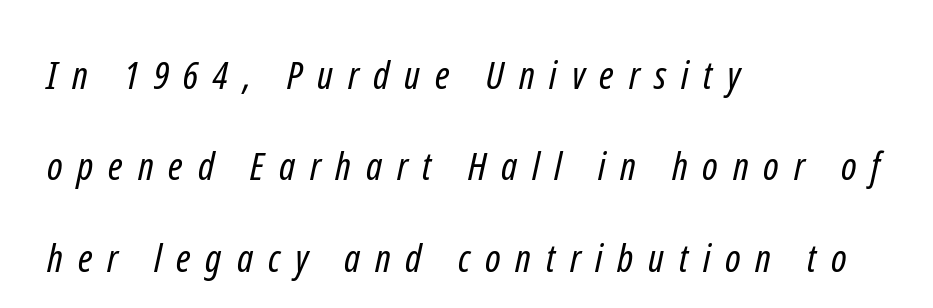
Q: Is the text bold? A: No.
Q: Is the typeface a serif or a sans-serif typeface? A: Sans-serif.
Q: Is the text underlined? A: No.
Q: How is the paragraph aligned? A: Left-aligned.
Q: Is the spacing between letters normal or unusually wide? A: Unusually wide.
Q: Is the spacing between lines tight, normal or loose? A: Loose.
Q: Width (condensed, normal, or wide)? A: Condensed.
Q: Stroke contrast? A: Low.
Q: x-height? A: Medium.
Q: Monospaced? A: No.
